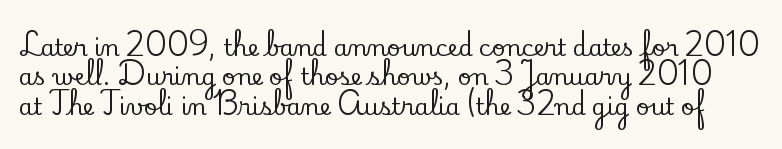
The image shows 23 px text type, upright; set normal line spacing (1.28x), normal letter spacing, not underlined.
